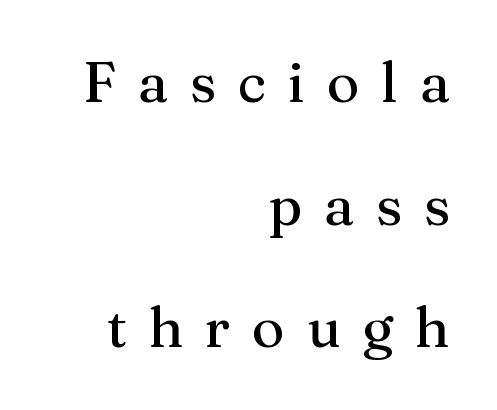
Q: Is the text italic (slanted)? A: No, it is upright.
Q: Is the typeface a serif or a sans-serif typeface? A: Serif.
Q: Is the text underlined? A: No.
Q: How is the paragraph aligned? A: Right-aligned.
Q: Is the spacing between letters normal or unusually wide? A: Unusually wide.
Q: Is the spacing between lines tight, normal or loose? A: Loose.
Q: Width (condensed, normal, or wide)? A: Normal.
Q: Stroke contrast? A: Medium.
Q: x-height? A: Medium.
Q: Monospaced? A: No.
